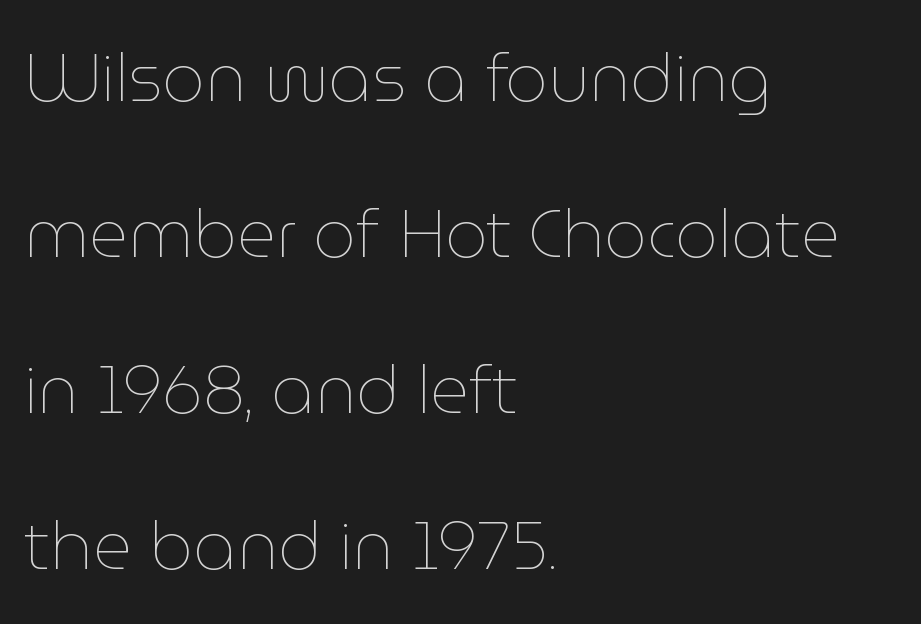
The image shows 67 px thin type, upright; set left-aligned, loose line spacing (2.33x), normal letter spacing, not underlined; low stroke contrast and a medium x-height.
